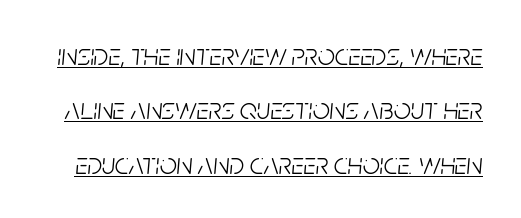
Q: Is the text bold? A: No.
Q: Is the text italic (slanted)? A: Yes, it leans right by about 5 degrees.
Q: Is the text underlined? A: Yes.
Q: Is the spacing between letters normal or unusually wide? A: Normal.
Q: Width (condensed, normal, or wide)? A: Condensed.
Q: Stroke contrast? A: Low.
Q: x-height? A: Large.
Q: Monospaced? A: No.
